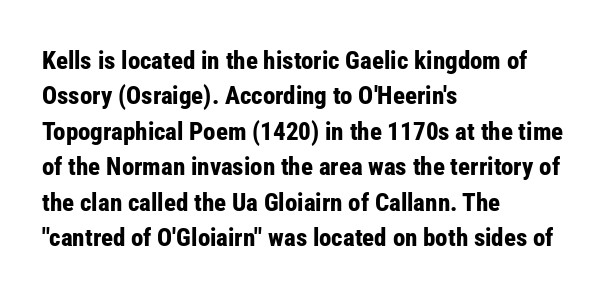
The image shows 25 px bold type, upright; set left-aligned, normal line spacing (1.42x), normal letter spacing, not underlined.
